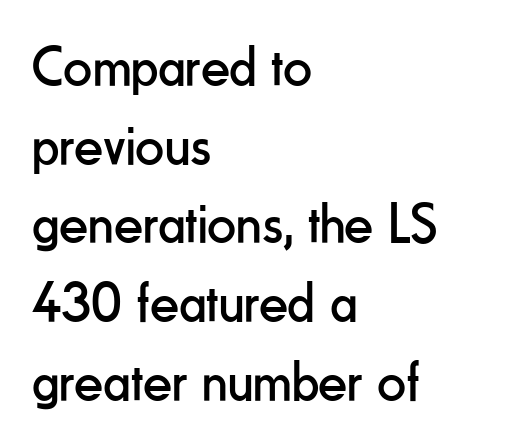
The image shows 57 px regular-weight, condensed sans-serif type, upright; set left-aligned, normal line spacing (1.38x), normal letter spacing, not underlined; low stroke contrast and a small x-height.
